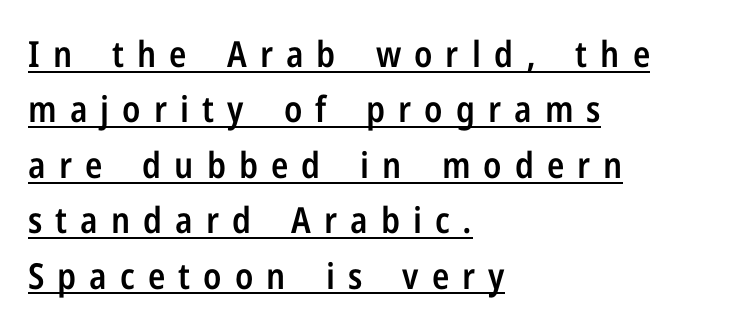
The letters advance in unequal steps, a hallmark of proportional type. Normally led — the rows are evenly, conventionally spaced. Between one letter and the next there's a generous, obvious gap. Every letter is mildly thick-stroked: semibold rather than bold.
